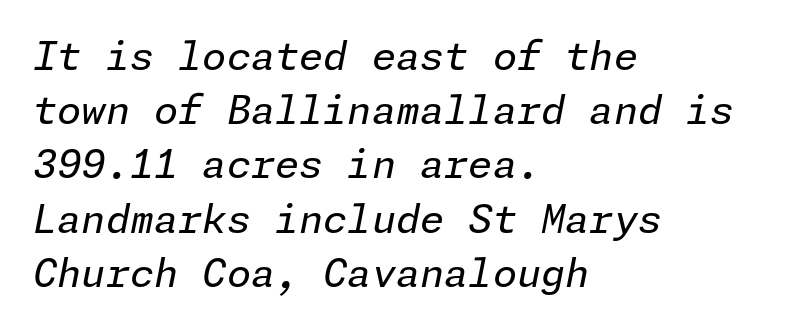
{"italic": "yes", "lean": "right", "slant_degrees": 11, "bold": "no", "weight": "regular", "width": "normal", "stroke_contrast": "low", "x_height": "medium", "underline": "no", "align": "left", "line_spacing": "normal", "line_spacing_ratio": 1.39, "letter_spacing": "normal", "letter_spacing_em": 0.0, "glyph_px": 39}
